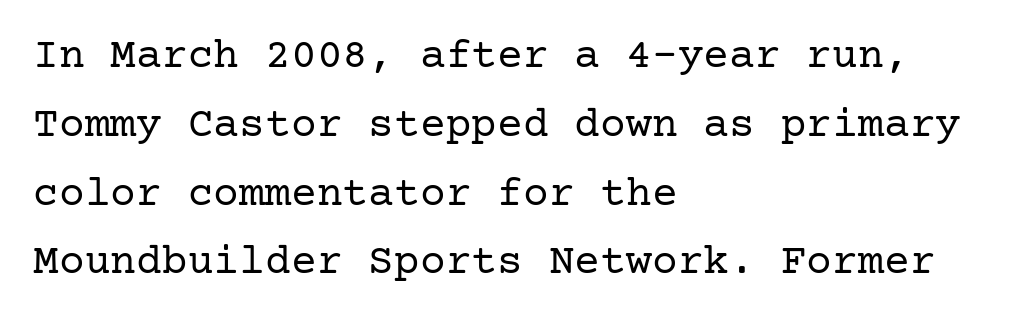
Q: Is the text bold? A: No.
Q: Is the text italic (slanted)? A: No, it is upright.
Q: Is the typeface a serif or a sans-serif typeface? A: Serif.
Q: Is the text underlined? A: No.
Q: How is the paragraph aligned? A: Left-aligned.
Q: Is the spacing between letters normal or unusually wide? A: Normal.
Q: Is the spacing between lines tight, normal or loose? A: Normal.
Q: Width (condensed, normal, or wide)? A: Normal.
Q: Stroke contrast? A: Low.
Q: x-height? A: Medium.
